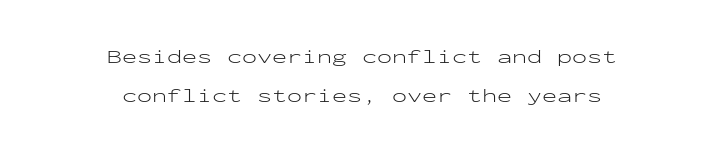
The image shows 20 px text type, upright; set centered, loose line spacing (1.94x), normal letter spacing, not underlined.
